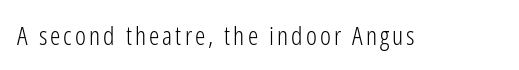
{"italic": "no", "bold": "no", "underline": "no", "glyph_px": 26}
